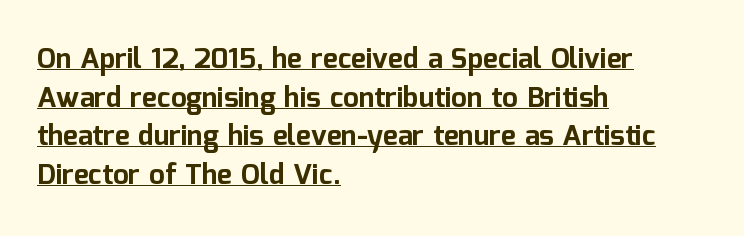
Q: Is the text bold? A: Yes.
Q: Is the text italic (slanted)? A: No, it is upright.
Q: Is the typeface a serif or a sans-serif typeface? A: Sans-serif.
Q: Is the text underlined? A: Yes.
Q: How is the paragraph aligned? A: Left-aligned.
Q: Is the spacing between letters normal or unusually wide? A: Normal.
Q: Is the spacing between lines tight, normal or loose? A: Normal.
Q: Width (condensed, normal, or wide)? A: Normal.
Q: Stroke contrast? A: Low.
Q: x-height? A: Medium.
Q: Monospaced? A: No.
